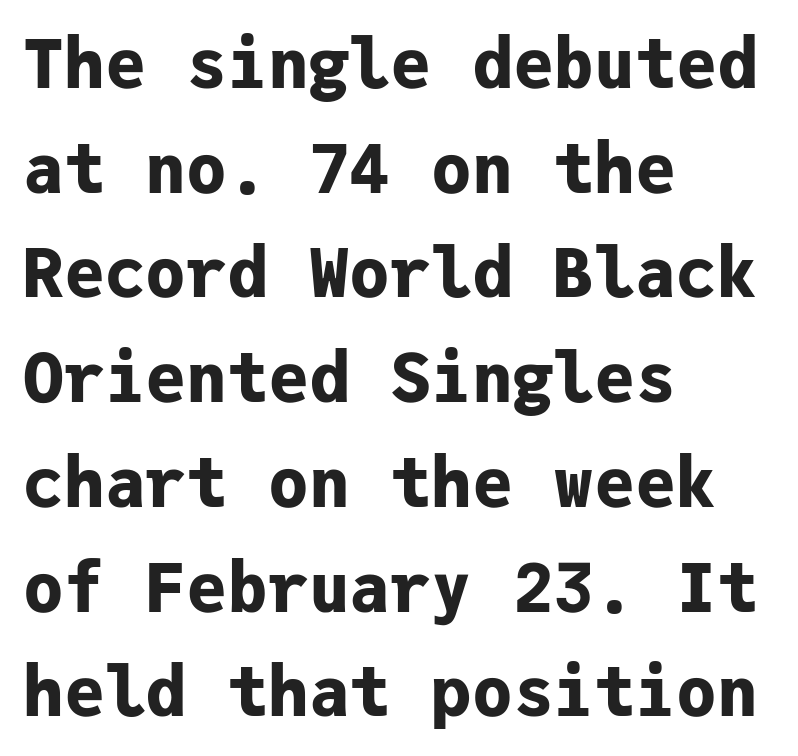
Q: Is the text bold? A: Yes.
Q: Is the text italic (slanted)? A: No, it is upright.
Q: Is the typeface a serif or a sans-serif typeface? A: Sans-serif.
Q: Is the text underlined? A: No.
Q: How is the paragraph aligned? A: Left-aligned.
Q: Is the spacing between letters normal or unusually wide? A: Normal.
Q: Is the spacing between lines tight, normal or loose? A: Normal.
Q: Width (condensed, normal, or wide)? A: Normal.
Q: Stroke contrast? A: Low.
Q: x-height? A: Medium.
Q: Monospaced? A: Yes.
